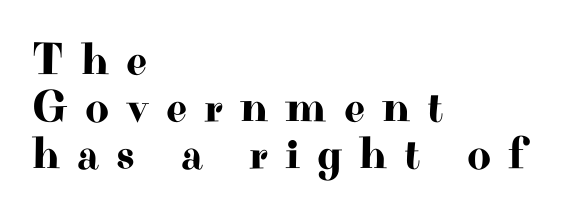
{"serif": "yes", "italic": "no", "width": "wide", "stroke_contrast": "high", "x_height": "small", "monospaced": "no", "underline": "no", "align": "left", "line_spacing": "tight", "line_spacing_ratio": 1.02, "letter_spacing": "wide", "letter_spacing_em": 0.37, "glyph_px": 46}
